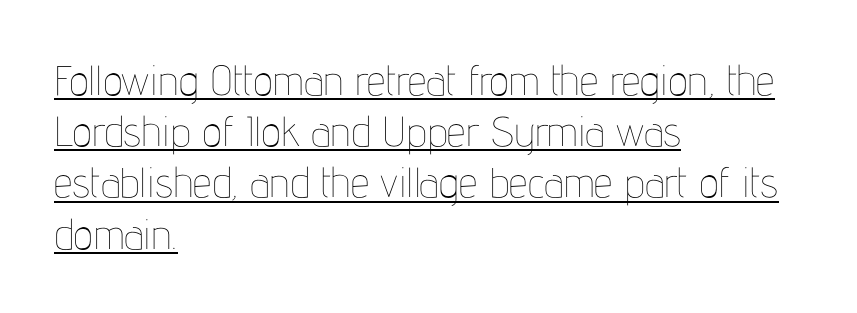
{"italic": "no", "bold": "no", "weight": "thin", "width": "condensed", "stroke_contrast": "low", "x_height": "medium", "monospaced": "no", "underline": "yes", "align": "left", "line_spacing_ratio": 1.22, "letter_spacing": "normal", "letter_spacing_em": 0.0, "glyph_px": 42}
